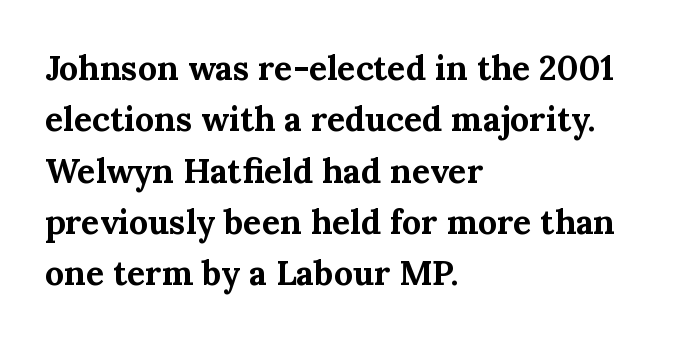
{"serif": "yes", "italic": "no", "bold": "yes", "weight": "bold", "width": "normal", "stroke_contrast": "medium", "x_height": "medium", "monospaced": "no", "underline": "no", "align": "left", "line_spacing": "normal", "line_spacing_ratio": 1.51, "letter_spacing": "normal", "letter_spacing_em": 0.0, "glyph_px": 34}
